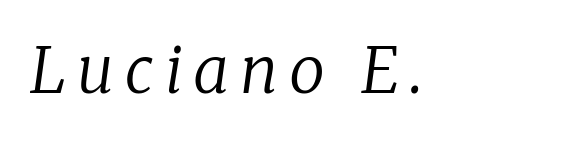
Q: Is the text bold? A: No.
Q: Is the text italic (slanted)? A: Yes, it leans right by about 8 degrees.
Q: Is the typeface a serif or a sans-serif typeface? A: Serif.
Q: Is the text underlined? A: No.
Q: How is the paragraph aligned? A: Left-aligned.
Q: Width (condensed, normal, or wide)? A: Normal.
Q: Stroke contrast? A: Low.
Q: x-height? A: Medium.
Q: Monospaced? A: No.
